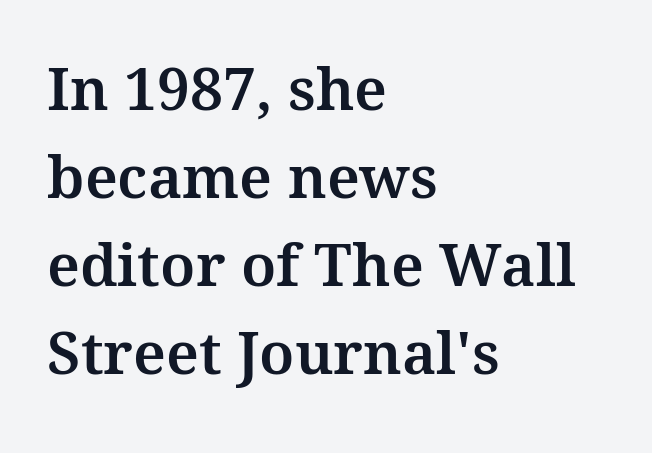
{"serif": "yes", "italic": "no", "width": "normal", "stroke_contrast": "medium", "x_height": "medium", "monospaced": "no", "underline": "no", "align": "left", "line_spacing": "normal", "line_spacing_ratio": 1.49, "letter_spacing": "normal", "letter_spacing_em": 0.0, "glyph_px": 59}
